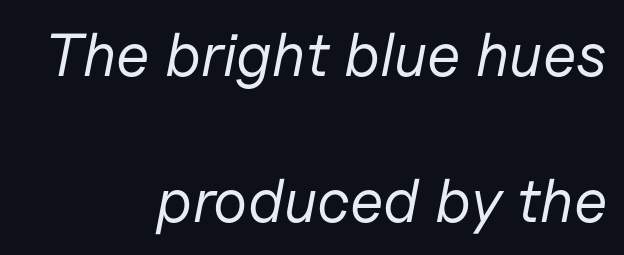
In CSS terms this would be text-align: right. The specimen reads as italic at a glance. The letters look calm and open, with moderate or lighter stems. Do the characters align in a grid? No, the font is proportional. Descenders hang freely into open space.
